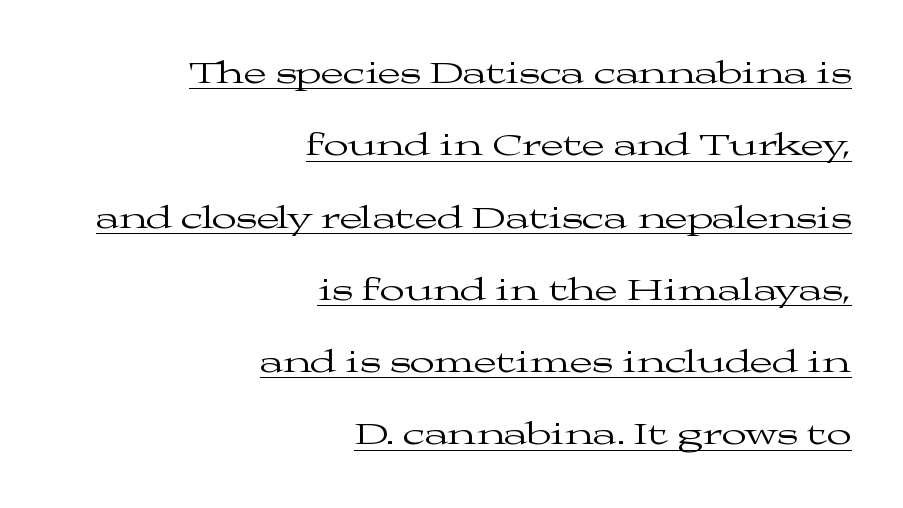
The image shows 33 px regular-weight, wide serif type, upright; set right-aligned, loose line spacing (2.19x), normal letter spacing, underlined; medium stroke contrast and a medium x-height.
